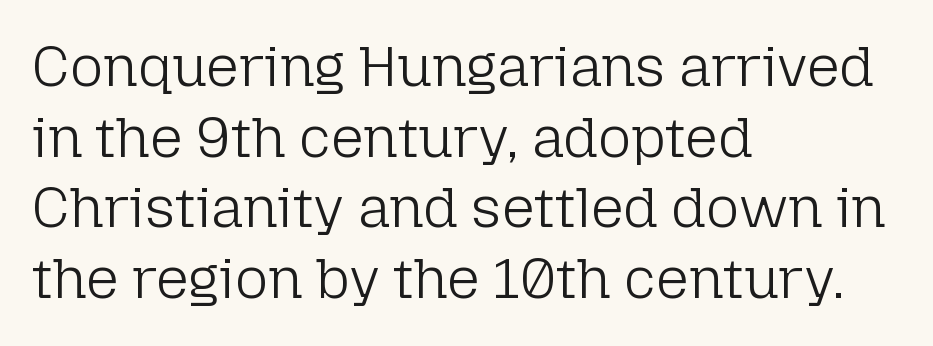
The letters stand upright; this is a roman face. The gap between lines stays unmarked. The letters carry no serifs — their stems end cleanly without finishing strokes. Typeset ragged right — the left edge is the straight one.
